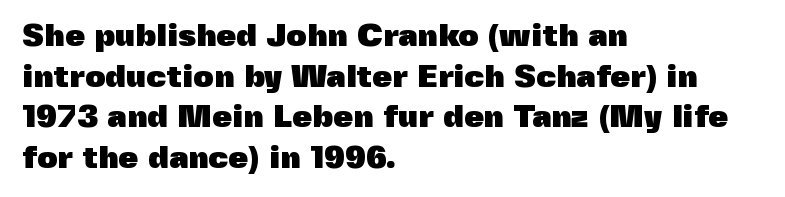
The lines are quadded left. Normally led — the rows are evenly, conventionally spaced. Is the type bold? Yes — the strokes are clearly thick and heavy. Rule under the text: the space is simply empty. The passage shown is typed in a proportional face where columns would drift.
